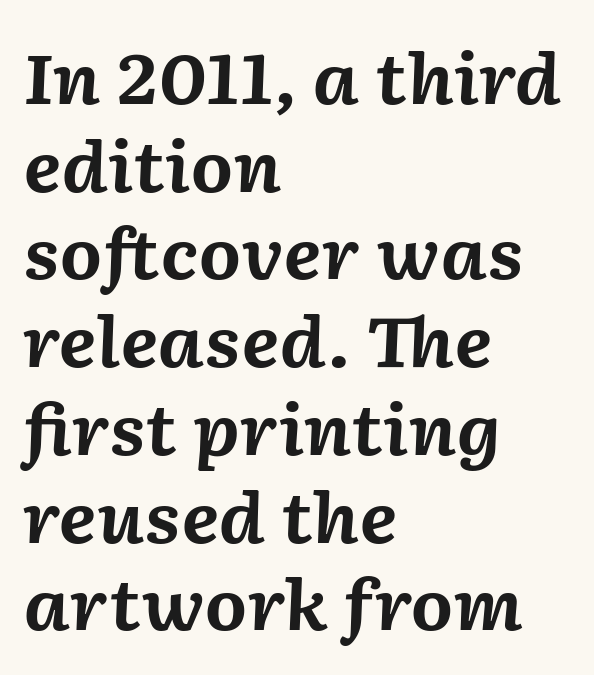
Q: Is the text bold? A: Yes.
Q: Is the text italic (slanted)? A: Yes, it leans right by about 2 degrees.
Q: Is the text underlined? A: No.
Q: How is the paragraph aligned? A: Left-aligned.
Q: Is the spacing between letters normal or unusually wide? A: Normal.
Q: Is the spacing between lines tight, normal or loose? A: Normal.
Q: Width (condensed, normal, or wide)? A: Normal.
Q: Stroke contrast? A: Medium.
Q: x-height? A: Medium.
Q: Monospaced? A: No.
